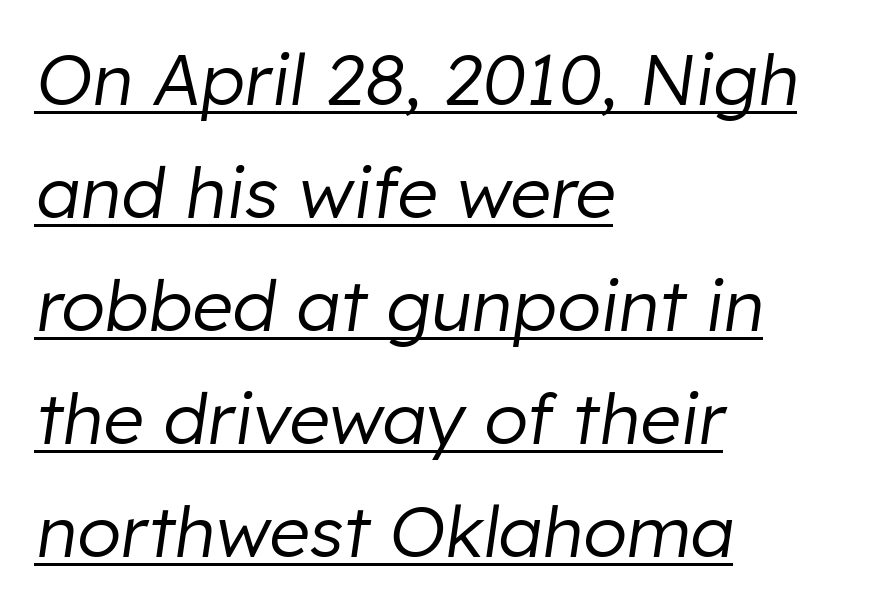
The image shows 71 px regular-weight type, italic (leaning right); set left-aligned, normal line spacing (1.59x), normal letter spacing, underlined; low stroke contrast and a medium x-height.
